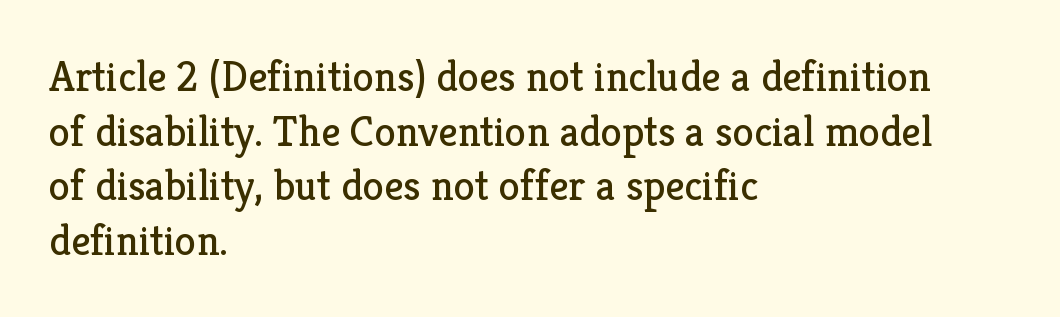
The image shows 43 px regular-weight serif type, upright; set left-aligned, normal line spacing (1.27x), normal letter spacing, not underlined; low stroke contrast and a medium x-height.
